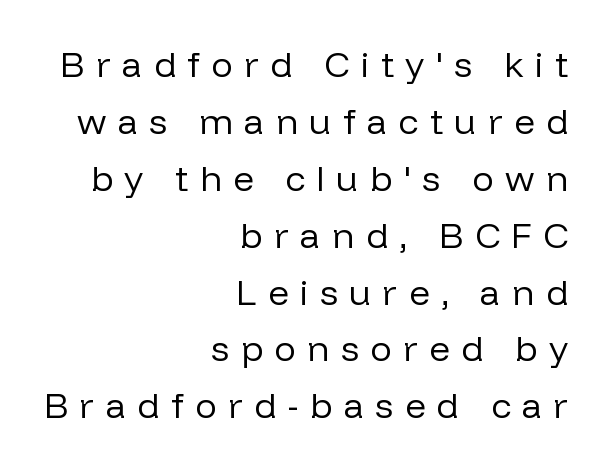
The image shows 36 px regular-weight sans-serif type, upright; set right-aligned, normal line spacing (1.58x), unusually wide letter spacing (+0.32 em), not underlined; low stroke contrast and a medium x-height.
